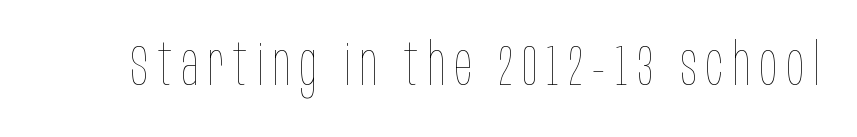
Counters stay open thanks to moderate or lighter strokes. Type without underlining. Is this a fixed-width face? No — the glyphs have proportional, varying widths. Vertical strokes here are truly vertical.
